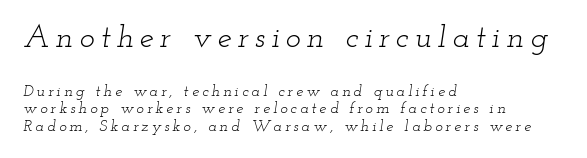
Cramped leading. Caption: multi-line text, flush left, ragged right. Weight: in the light-to-regular range. An italicized treatment has been applied to the whole sample. A bare baseline throughout the passage. Size contrast runs from large at the top to small at the bottom.
